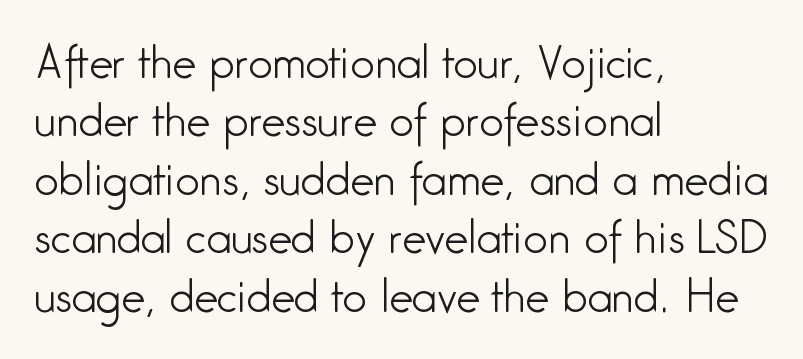
Q: Is the text bold? A: No.
Q: Is the text italic (slanted)? A: No, it is upright.
Q: Is the typeface a serif or a sans-serif typeface? A: Sans-serif.
Q: Is the text underlined? A: No.
Q: How is the paragraph aligned? A: Left-aligned.
Q: Is the spacing between letters normal or unusually wide? A: Normal.
Q: Is the spacing between lines tight, normal or loose? A: Normal.
Q: Width (condensed, normal, or wide)? A: Condensed.
Q: Stroke contrast? A: Low.
Q: x-height? A: Medium.
Q: Monospaced? A: No.
